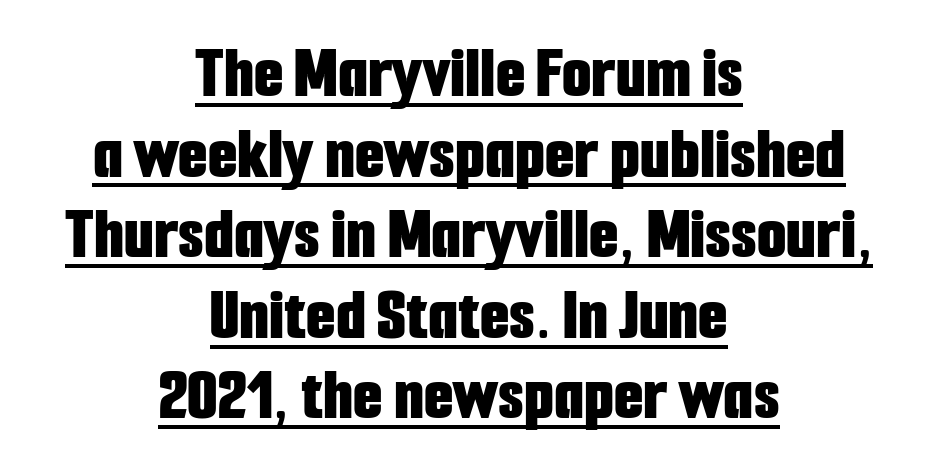
Tightly led — the rows are bunched. Unlike italic type, these characters show no tilt at all. Glyph-to-glyph distance matches everyday printed text. The characters look thick and weighty, a clear bold. The typesetter has applied underlining to the passage shown. The typeface chosen for these lines omits serifs.
